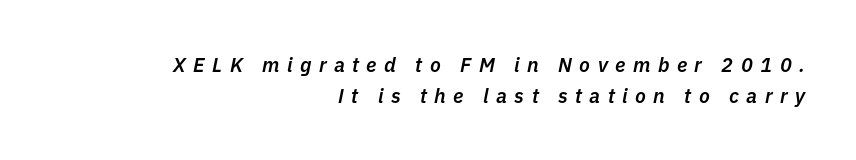
The image shows 20 px text type, italic (leaning right); set right-aligned, normal line spacing (1.53x), unusually wide letter spacing (+0.37 em), not underlined.
